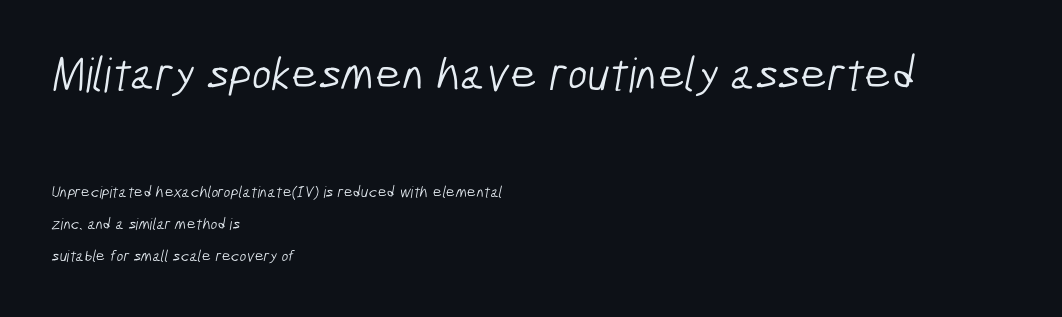
Q: Is the text bold? A: No.
Q: Is the typeface a serif or a sans-serif typeface? A: Sans-serif.
Q: Is the text underlined? A: No.
Q: How is the paragraph aligned? A: Left-aligned.
Q: Is the spacing between letters normal or unusually wide? A: Normal.
Q: Is the spacing between lines tight, normal or loose? A: Loose.
Q: Which block of text is set in a larger size, the first (top) or the second (bottom)? A: The first (top) one.
Q: Width (condensed, normal, or wide)? A: Condensed.
Q: Stroke contrast? A: Low.
Q: x-height? A: Medium.
Q: Monospaced? A: No.
